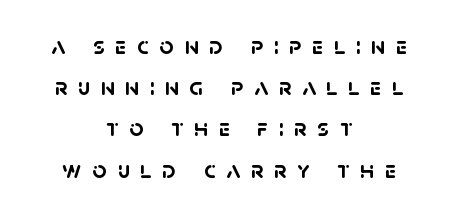
The image shows 25 px bold type; set centered, normal line spacing (1.65x), unusually wide letter spacing (+0.42 em), not underlined.
